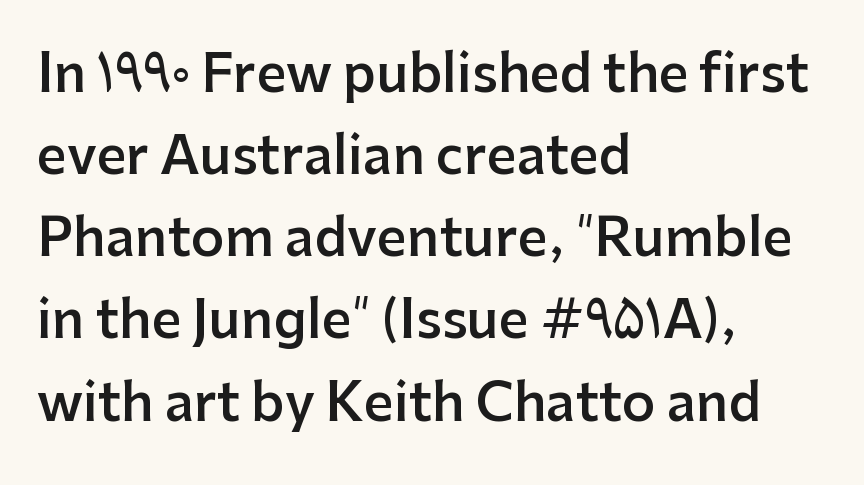
The image shows 52 px semibold sans-serif type, upright; set left-aligned, normal line spacing (1.58x), normal letter spacing, not underlined; low stroke contrast and a medium x-height.
